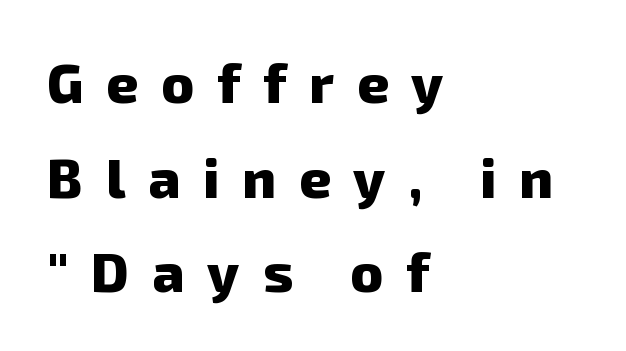
Grotesque or geometric, the face here clearly has no serifs. The gap between lines stays unmarked. Bold? Absolutely — the strokes are thick and heavy. The line texture is sparse and dotted thanks to wide tracking.
